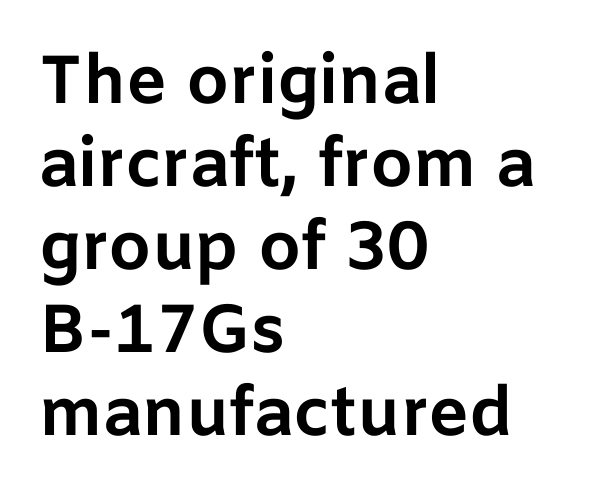
Q: Is the text bold? A: Yes.
Q: Is the text italic (slanted)? A: No, it is upright.
Q: Is the typeface a serif or a sans-serif typeface? A: Sans-serif.
Q: Is the text underlined? A: No.
Q: How is the paragraph aligned? A: Left-aligned.
Q: Is the spacing between letters normal or unusually wide? A: Normal.
Q: Width (condensed, normal, or wide)? A: Normal.
Q: Stroke contrast? A: Low.
Q: x-height? A: Medium.
Q: Monospaced? A: No.
